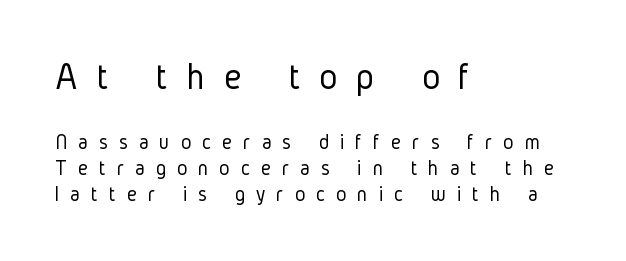
Q: Is the text bold? A: No.
Q: Is the text italic (slanted)? A: No, it is upright.
Q: Is the typeface a serif or a sans-serif typeface? A: Sans-serif.
Q: Is the text underlined? A: No.
Q: How is the paragraph aligned? A: Left-aligned.
Q: Is the spacing between letters normal or unusually wide? A: Unusually wide.
Q: Which block of text is set in a larger size, the first (top) or the second (bottom)? A: The first (top) one.
Q: Width (condensed, normal, or wide)? A: Condensed.
Q: Stroke contrast? A: Low.
Q: x-height? A: Medium.
Q: Monospaced? A: No.
